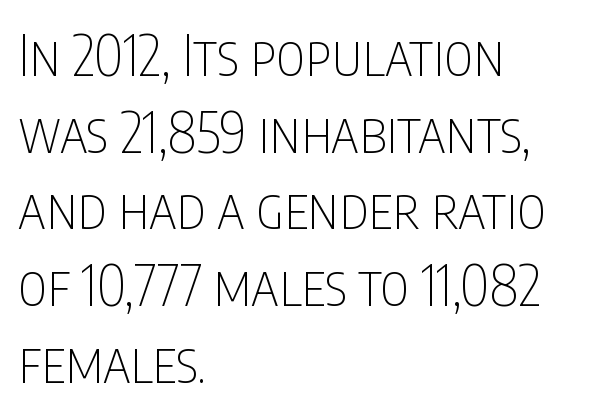
{"serif": "no", "italic": "no", "bold": "no", "weight": "thin", "width": "condensed", "stroke_contrast": "low", "x_height": "large", "monospaced": "no", "underline": "no", "align": "left", "line_spacing": "normal", "line_spacing_ratio": 1.37, "letter_spacing": "normal", "letter_spacing_em": 0.0, "glyph_px": 56}
